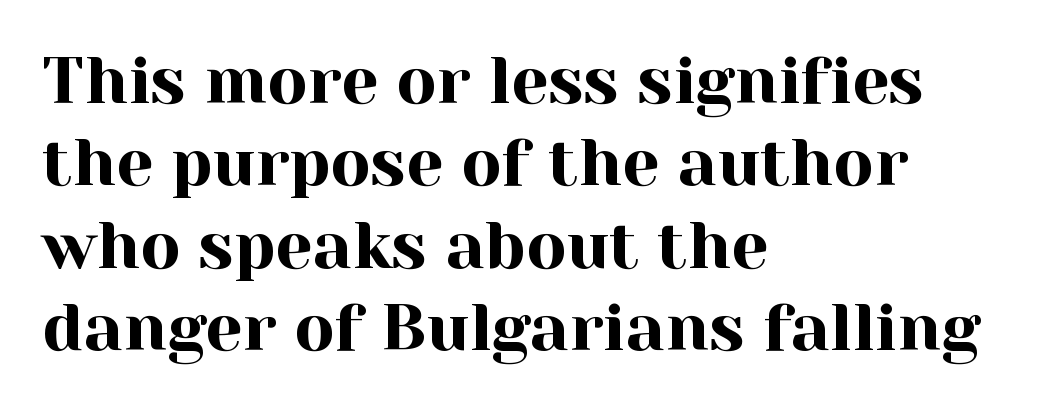
{"serif": "yes", "italic": "no", "width": "normal", "x_height": "medium", "monospaced": "no", "underline": "no", "align": "left", "line_spacing": "normal", "line_spacing_ratio": 1.25, "letter_spacing": "normal", "letter_spacing_em": 0.0, "glyph_px": 66}
